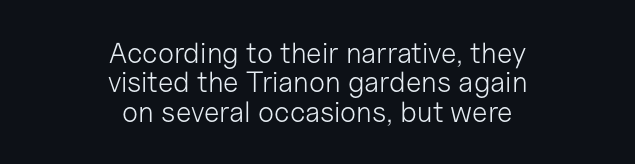
{"serif": "no", "italic": "no", "bold": "no", "weight": "light", "width": "normal", "stroke_contrast": "low", "x_height": "medium", "monospaced": "no", "underline": "no", "align": "center", "line_spacing": "tight", "line_spacing_ratio": 1.01, "letter_spacing": "normal", "letter_spacing_em": 0.0, "glyph_px": 29}
